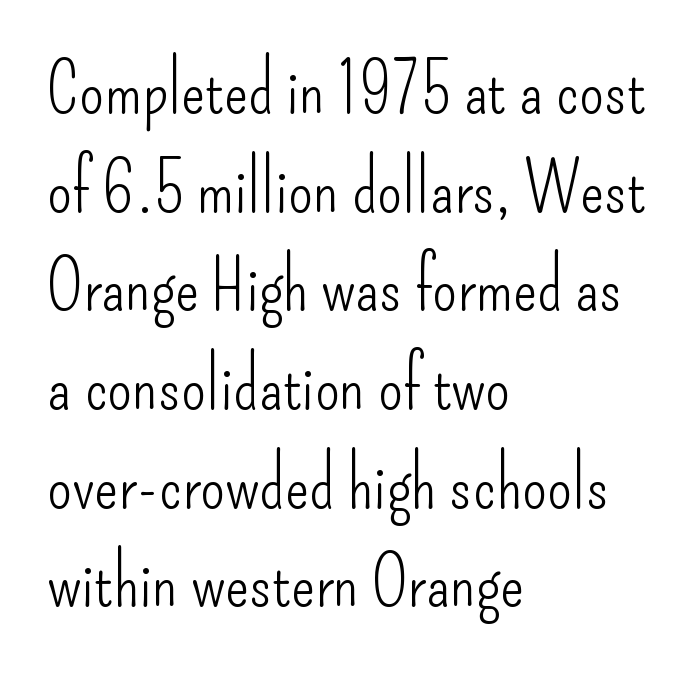
Spacing verdict: proportional, widths tailored to each character. To sum up the face: it is a sans, with no serifs. Stroke mass is kept to a normal reading level or below. Look at the tracking — it's just the regular setting, nothing added. In terms of posture, this sample is upright.
